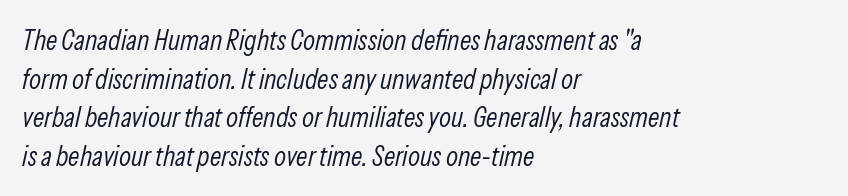
The image shows 28 px light, condensed type, italic (leaning right); set left-aligned, normal line spacing (1.38x), normal letter spacing, not underlined; low stroke contrast and a medium x-height.
